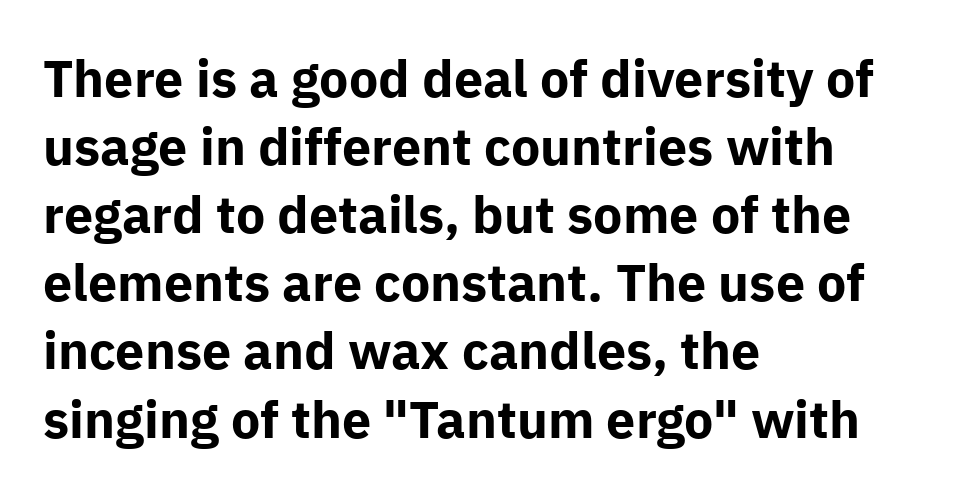
Is the letter spacing exaggerated? No — it looks like the ordinary default. The space directly below the letters is spotless. This is the regular roman posture of the typeface. How would I describe the line gaps? Plain and ordinary. The letters advance in unequal steps, a hallmark of proportional type.
